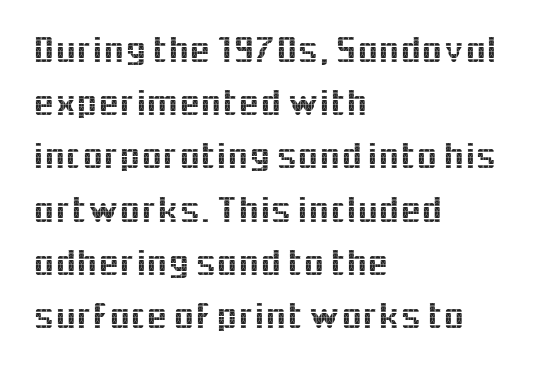
The image shows 38 px sans-serif type, upright; set left-aligned, normal line spacing (1.4x), normal letter spacing, not underlined; a medium x-height.
